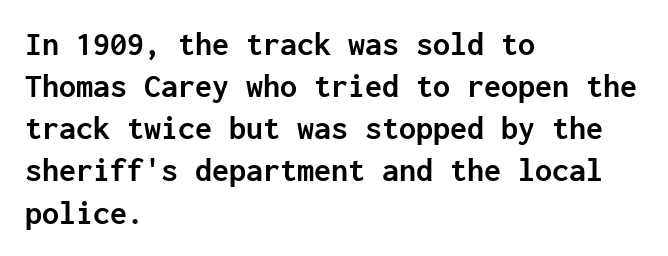
Underlining? Definitely not there. Honestly, the letter spacing is just normal — you wouldn't notice it. A typesetter would mark this as roman, not italic. Summary of weight: heavy, a full bold.
